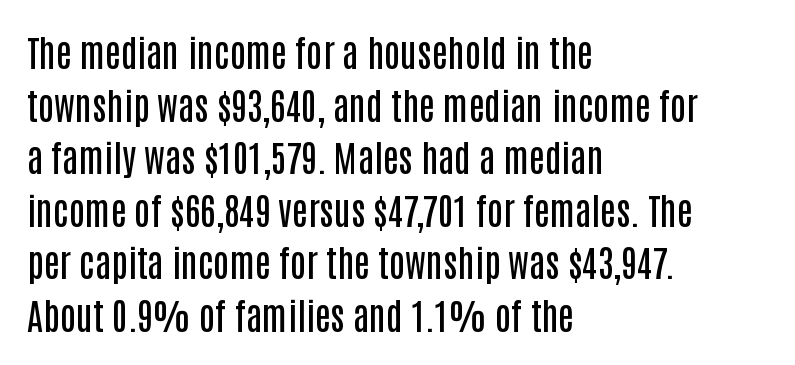
{"serif": "no", "italic": "no", "bold": "semi", "weight": "semibold", "width": "condensed", "stroke_contrast": "low", "x_height": "large", "monospaced": "no", "underline": "no", "align": "left", "line_spacing": "normal", "line_spacing_ratio": 1.46, "letter_spacing": "normal", "letter_spacing_em": 0.0, "glyph_px": 36}
